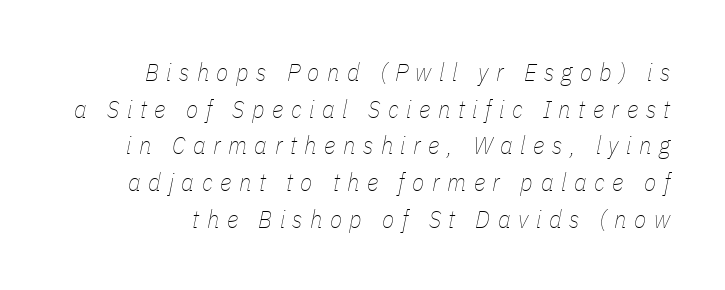
The image shows 25 px text type, italic (leaning right); set normal line spacing (1.47x), unusually wide letter spacing (+0.3 em), not underlined.
